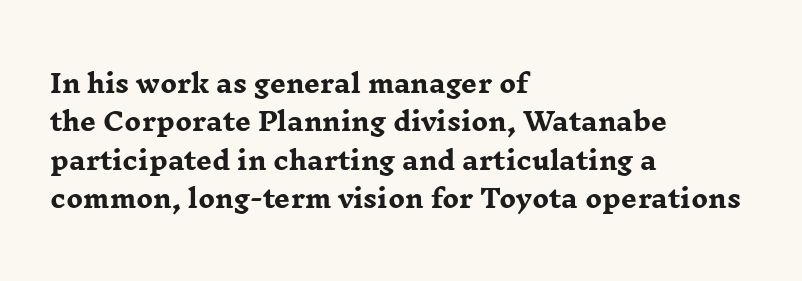
The image shows 25 px bold type, upright; set left-aligned, normal line spacing (1.54x), normal letter spacing, not underlined.
